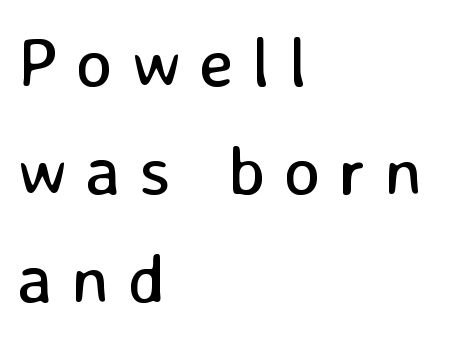
Q: Is the text bold? A: No.
Q: Is the text italic (slanted)? A: No, it is upright.
Q: Is the typeface a serif or a sans-serif typeface? A: Sans-serif.
Q: Is the text underlined? A: No.
Q: How is the paragraph aligned? A: Left-aligned.
Q: Is the spacing between letters normal or unusually wide? A: Unusually wide.
Q: Is the spacing between lines tight, normal or loose? A: Normal.
Q: Width (condensed, normal, or wide)? A: Normal.
Q: Stroke contrast? A: Low.
Q: x-height? A: Medium.
Q: Monospaced? A: No.
